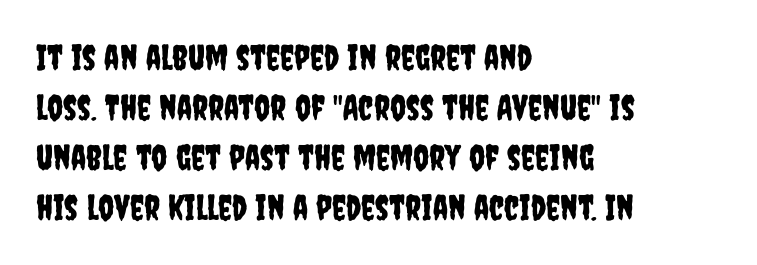
Q: Is the text italic (slanted)? A: No, it is upright.
Q: Is the typeface a serif or a sans-serif typeface? A: Sans-serif.
Q: Is the text underlined? A: No.
Q: How is the paragraph aligned? A: Left-aligned.
Q: Is the spacing between letters normal or unusually wide? A: Normal.
Q: Is the spacing between lines tight, normal or loose? A: Normal.
Q: Width (condensed, normal, or wide)? A: Condensed.
Q: Stroke contrast? A: Low.
Q: x-height? A: Large.
Q: Monospaced? A: No.
